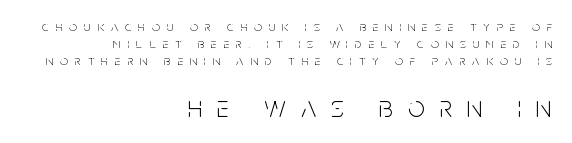
{"serif": "no", "italic": "no", "bold": "no", "weight": "light", "width": "condensed", "stroke_contrast": "low", "x_height": "large", "monospaced": "no", "underline": "no", "align": "right", "line_spacing_ratio": 1.2, "letter_spacing": "wide", "letter_spacing_em": 0.5, "larger_block": "second", "size_ratio": 2.14, "glyph_px": 30}
